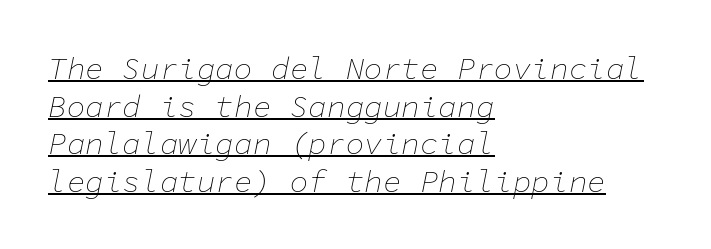
{"italic": "yes", "lean": "right", "slant_degrees": 11, "bold": "no", "weight": "thin", "width": "normal", "stroke_contrast": "low", "x_height": "medium", "monospaced": "yes", "underline": "yes", "align": "left", "line_spacing_ratio": 1.21, "letter_spacing": "normal", "letter_spacing_em": 0.0, "glyph_px": 31}
